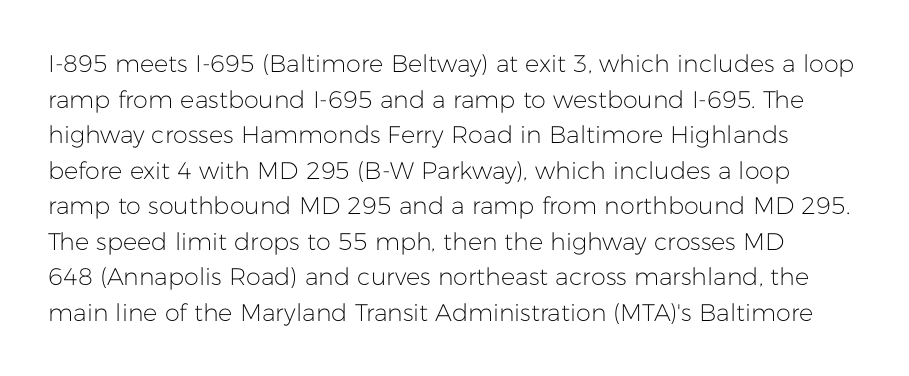
This is the regular roman posture of the typeface. Is this a heavy cut? Hardly; it is regular or lighter. Students, observe: this is what conventionally led text looks like. Letters rest on an invisible, unmarked baseline.
